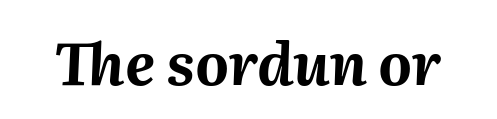
Q: Is the text bold? A: Yes.
Q: Is the text italic (slanted)? A: Yes, it leans right by about 2 degrees.
Q: Is the text underlined? A: No.
Q: Is the spacing between letters normal or unusually wide? A: Normal.
Q: Width (condensed, normal, or wide)? A: Normal.
Q: Stroke contrast? A: Medium.
Q: x-height? A: Medium.
Q: Monospaced? A: No.
